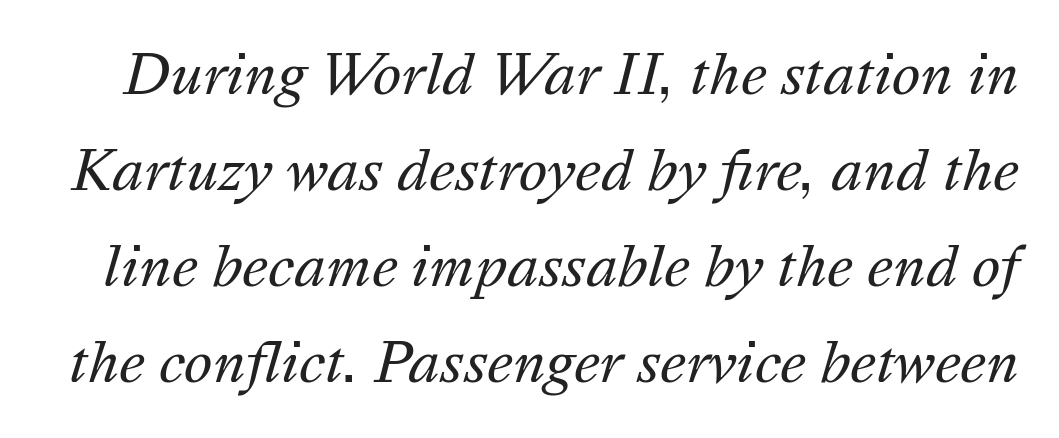
Unmarked baselines from the first word to the last. Tall strokes in this sample are angled rather than plumb. Vertical stems look standard width or narrower in stroke. Spacing between characters is what you'd get straight out of the box. Spacing verdict: proportional, widths tailored to each character.
